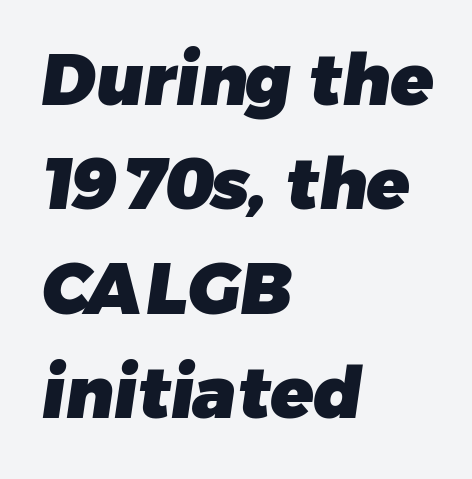
The gaps between neighbouring characters are ordinary and unremarkable. What's the leading like? Ordinary, nothing unusual. Horizontal alignment here is leftward, the default for most running prose. A typesetter would call this proportional, since set widths differ per character. Pretty heavy lettering here — definitely bold. Classification — sans serif.
